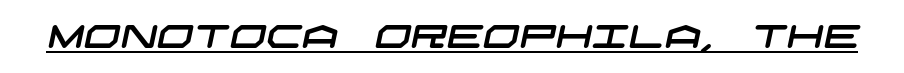
Q: Is the typeface a serif or a sans-serif typeface? A: Sans-serif.
Q: Is the text underlined? A: Yes.
Q: Is the spacing between letters normal or unusually wide? A: Normal.
Q: Width (condensed, normal, or wide)? A: Wide.
Q: Stroke contrast? A: Low.
Q: x-height? A: Large.
